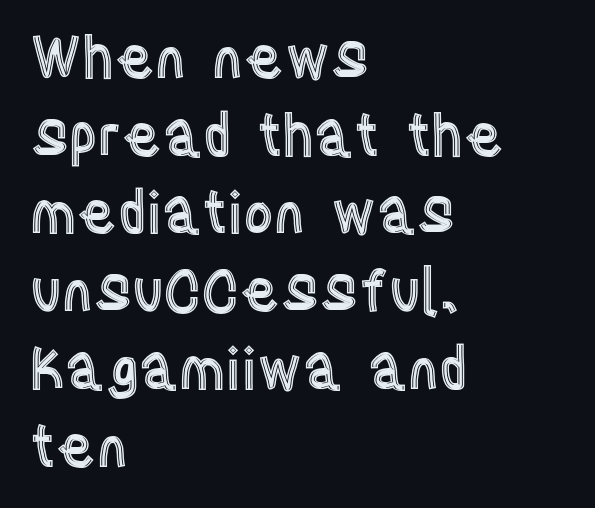
{"italic": "no", "width": "condensed", "x_height": "large", "monospaced": "no", "underline": "no", "align": "left", "line_spacing": "normal", "line_spacing_ratio": 1.34, "letter_spacing": "normal", "letter_spacing_em": 0.0, "glyph_px": 58}
